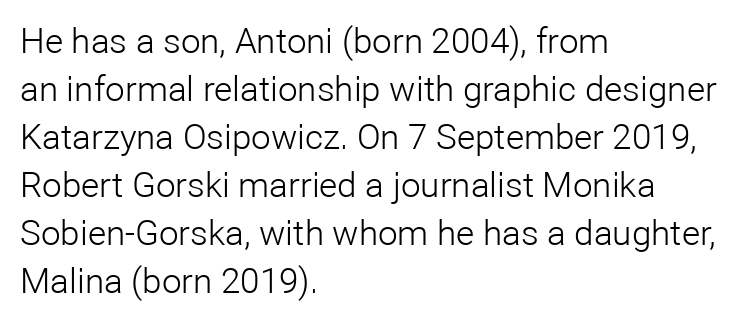
The image shows 35 px light sans-serif type, upright; set left-aligned, normal line spacing (1.37x), normal letter spacing, not underlined; low stroke contrast and a medium x-height.
